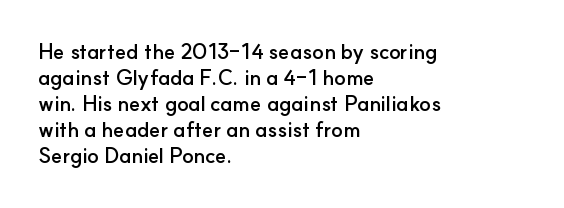
Q: Is the text bold? A: Yes.
Q: Is the text italic (slanted)? A: No, it is upright.
Q: Is the text underlined? A: No.
Q: How is the paragraph aligned? A: Left-aligned.
Q: Is the spacing between letters normal or unusually wide? A: Normal.
